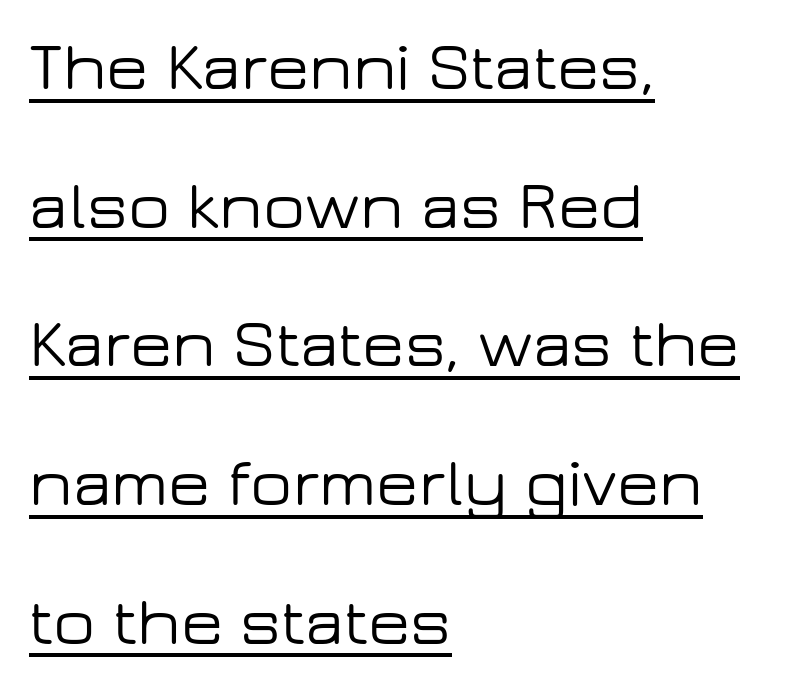
You can tell it's not italic because the verticals are truly vertical. Somebody hit Ctrl+U on this one — the words are underlined. What kind of face is this? One without serifs — a sans. The passage is arranged the way most books set body copy — flush left. The designer dialed line spacing up above the default. The letterforms sit shoulder to shoulder at normal distance.
